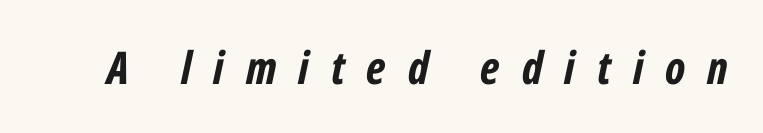
{"italic": "yes", "lean": "right", "slant_degrees": 12, "bold": "yes", "weight": "bold", "width": "condensed", "stroke_contrast": "low", "x_height": "medium", "monospaced": "no", "underline": "no", "letter_spacing": "wide", "letter_spacing_em": 0.49, "glyph_px": 45}
